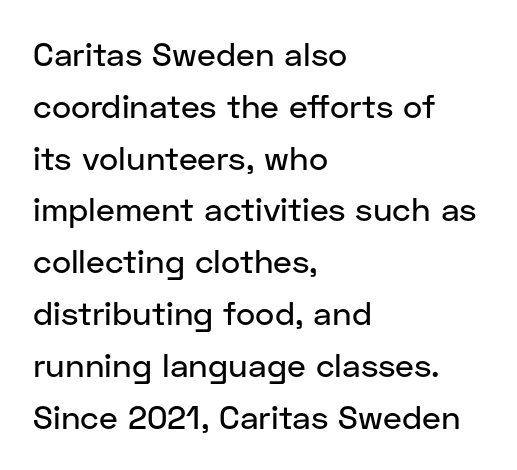
The image shows 33 px sans-serif type, upright; set left-aligned, normal line spacing (1.57x), normal letter spacing, not underlined; low stroke contrast and a medium x-height.
